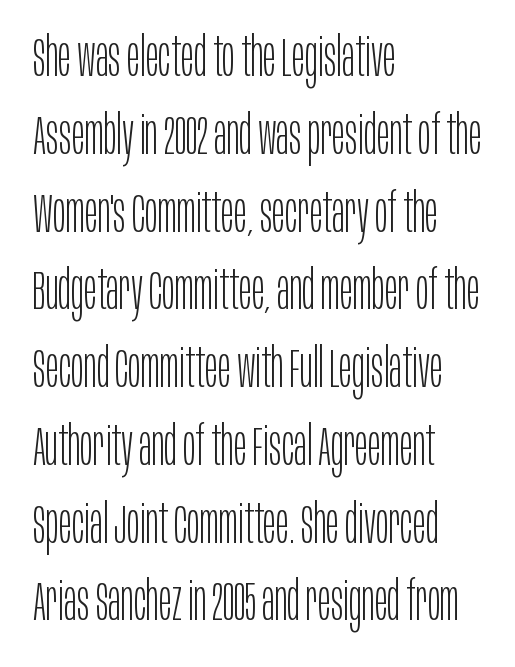
Is the type heavy? It reads as light-to-regular instead. Quick note: interline space is typical. In terms of posture, this sample is upright. Beneath every word, the page is bare. Students, note that the glyphs here touch the page at normal intervals.
